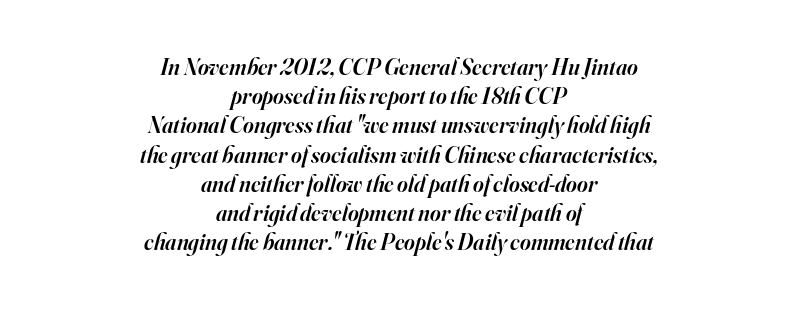
Does the copy run flush right? No — it is centered line by line. A typesetter would mark this as italic. The line texture is even and compact thanks to regular tracking. The line-height multiplier appears to be the usual default. Check the space under the baseline: it is left empty.
